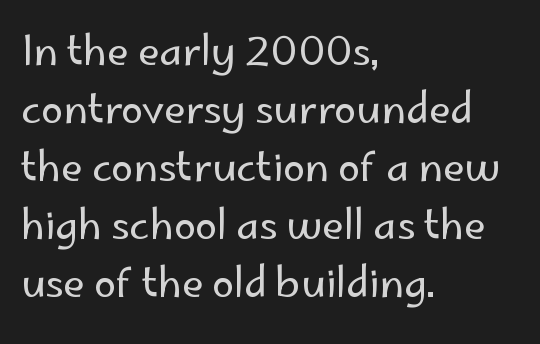
How would I describe the line gaps? Plain and ordinary. Think of a printed novel: that variable character pitch is what you see here. Tall strokes in this sample are plumb rather than angled. Casual observation: everything's shoved over to the left. Default kerning and tracking; the words read as compact shapes.
